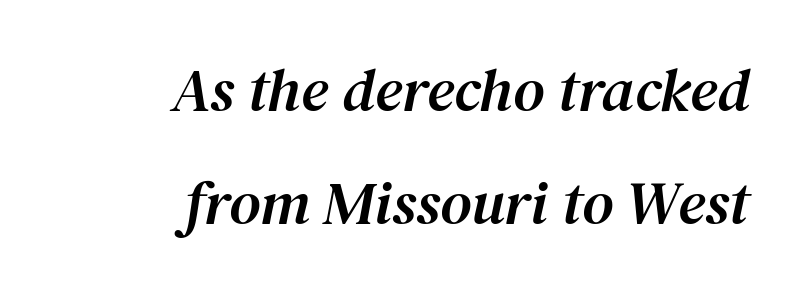
{"serif": "yes", "italic": "yes", "lean": "right", "slant_degrees": 12, "width": "normal", "stroke_contrast": "medium", "x_height": "medium", "monospaced": "no", "underline": "no", "align": "right", "line_spacing_ratio": 1.85, "letter_spacing": "normal", "letter_spacing_em": 0.0, "glyph_px": 61}
